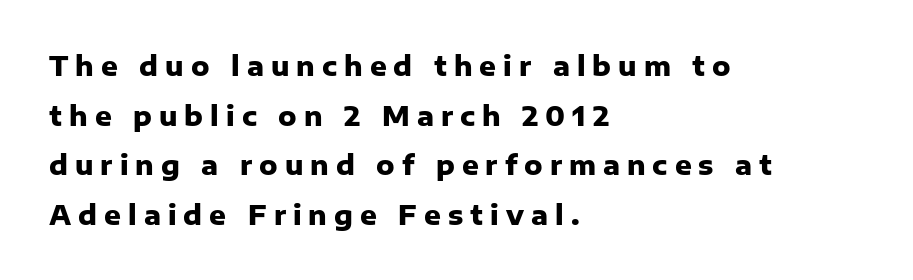
The vertical gap from one line to the next is large. Look at the stroke-to-counter ratio: heavy, a bold. The paragraph has a hard left edge and a soft right edge. Is there any slant? The stems are plumb. Someone cranked the tracking dial way up on this one.
